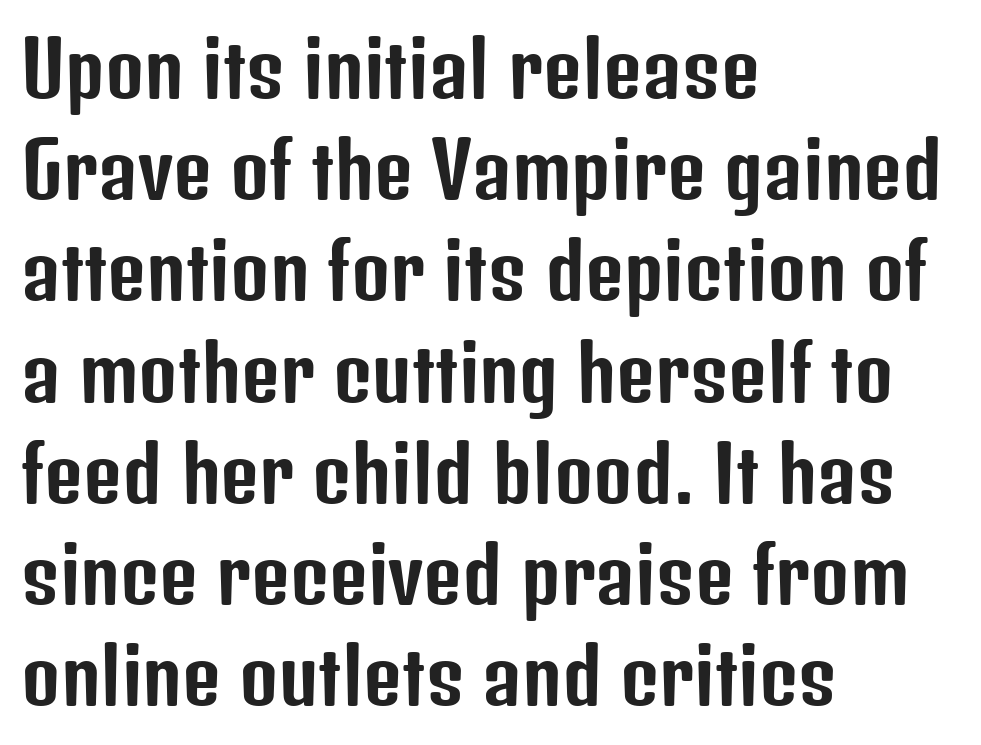
Q: Is the text italic (slanted)? A: No, it is upright.
Q: Is the typeface a serif or a sans-serif typeface? A: Sans-serif.
Q: Is the text underlined? A: No.
Q: How is the paragraph aligned? A: Left-aligned.
Q: Is the spacing between letters normal or unusually wide? A: Normal.
Q: Is the spacing between lines tight, normal or loose? A: Normal.
Q: Width (condensed, normal, or wide)? A: Condensed.
Q: Stroke contrast? A: Low.
Q: x-height? A: Medium.
Q: Monospaced? A: No.
